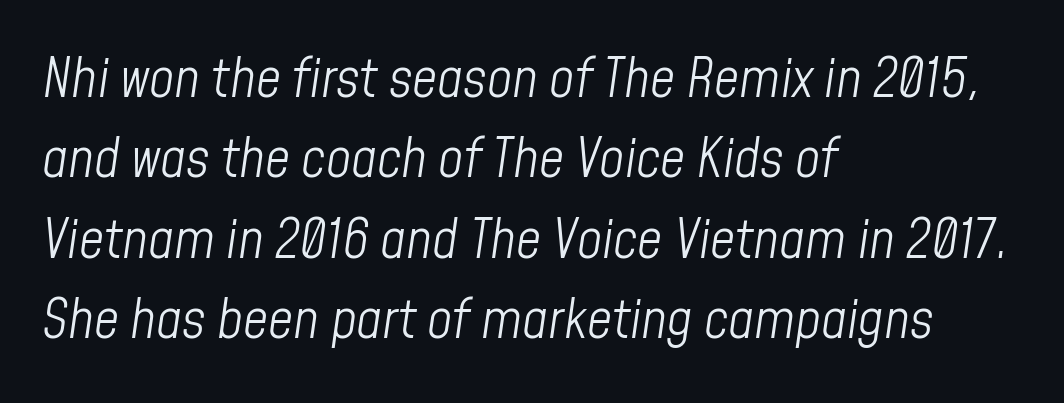
{"italic": "yes", "lean": "right", "slant_degrees": 8, "bold": "no", "weight": "light", "width": "condensed", "stroke_contrast": "low", "x_height": "medium", "monospaced": "no", "underline": "no", "align": "left", "line_spacing": "normal", "line_spacing_ratio": 1.46, "letter_spacing": "normal", "letter_spacing_em": 0.0, "glyph_px": 55}
